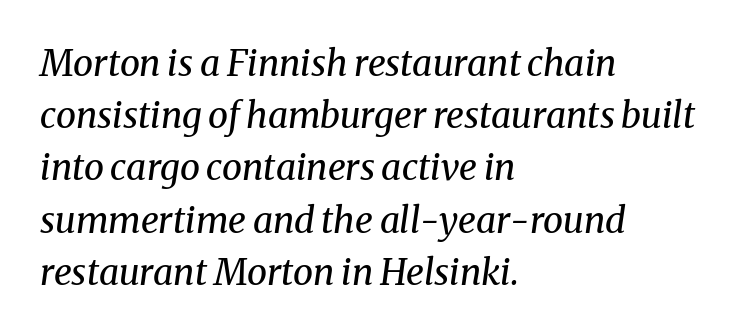
The font's italic variant was chosen for this text. These glyphs show unthickened strokes, regular width or finer. Line spacing here is normal. Proportional: the letters do not fall into vertical columns.
